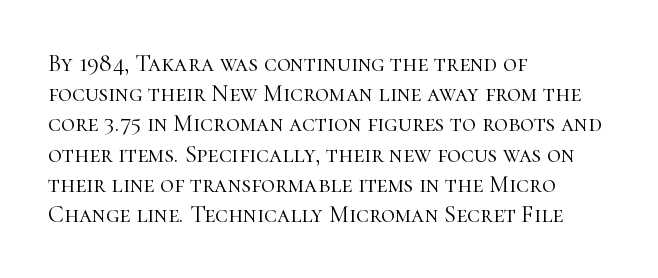
Q: Is the text bold? A: No.
Q: Is the text italic (slanted)? A: No, it is upright.
Q: Is the text underlined? A: No.
Q: How is the paragraph aligned? A: Left-aligned.
Q: Is the spacing between letters normal or unusually wide? A: Normal.
Q: Is the spacing between lines tight, normal or loose? A: Normal.
